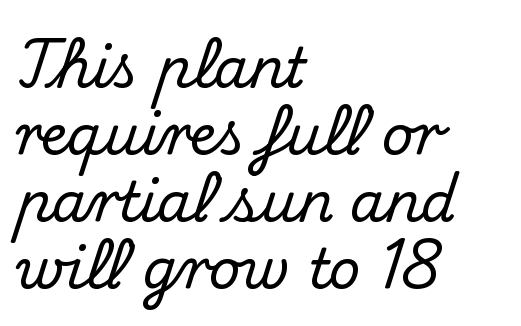
Q: Is the text italic (slanted)? A: Yes.
Q: Is the typeface a serif or a sans-serif typeface? A: Serif.
Q: Is the text underlined? A: No.
Q: How is the paragraph aligned? A: Left-aligned.
Q: Is the spacing between letters normal or unusually wide? A: Normal.
Q: Width (condensed, normal, or wide)? A: Normal.
Q: Stroke contrast? A: Medium.
Q: x-height? A: Small.
Q: Monospaced? A: No.
